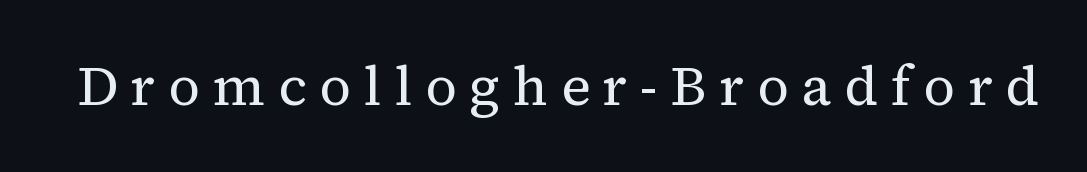
The image shows 55 px regular-weight serif type, upright; set unusually wide letter spacing (+0.23 em), not underlined; medium stroke contrast and a medium x-height.
